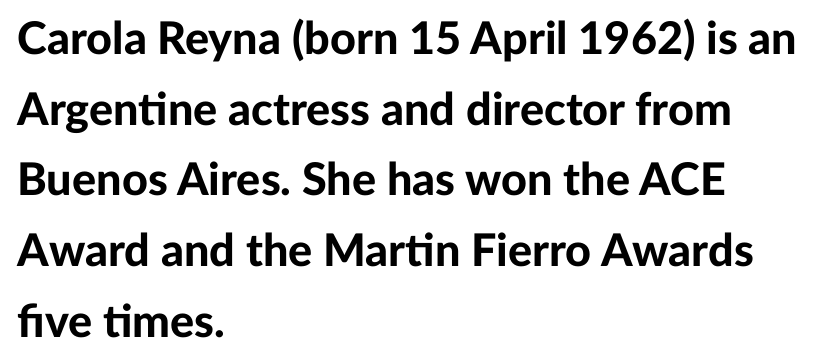
{"serif": "no", "italic": "no", "bold": "yes", "weight": "bold", "width": "normal", "stroke_contrast": "low", "x_height": "medium", "monospaced": "no", "underline": "no", "align": "left", "line_spacing": "normal", "line_spacing_ratio": 1.57, "letter_spacing": "normal", "letter_spacing_em": 0.0, "glyph_px": 45}
